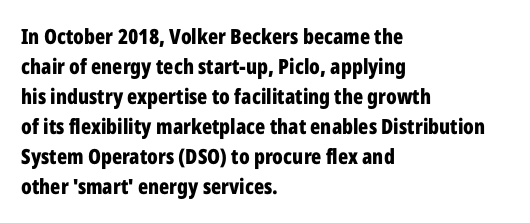
Q: Is the text bold? A: Yes.
Q: Is the text italic (slanted)? A: No, it is upright.
Q: Is the text underlined? A: No.
Q: How is the paragraph aligned? A: Left-aligned.
Q: Is the spacing between letters normal or unusually wide? A: Normal.
Q: Is the spacing between lines tight, normal or loose? A: Normal.
